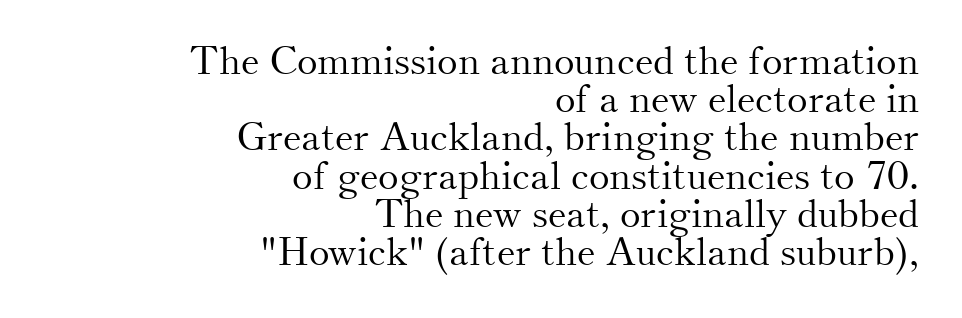
Q: Is the text bold? A: No.
Q: Is the text italic (slanted)? A: No, it is upright.
Q: Is the typeface a serif or a sans-serif typeface? A: Serif.
Q: Is the text underlined? A: No.
Q: How is the paragraph aligned? A: Right-aligned.
Q: Is the spacing between letters normal or unusually wide? A: Normal.
Q: Is the spacing between lines tight, normal or loose? A: Tight.
Q: Width (condensed, normal, or wide)? A: Normal.
Q: Stroke contrast? A: Medium.
Q: x-height? A: Small.
Q: Monospaced? A: No.
